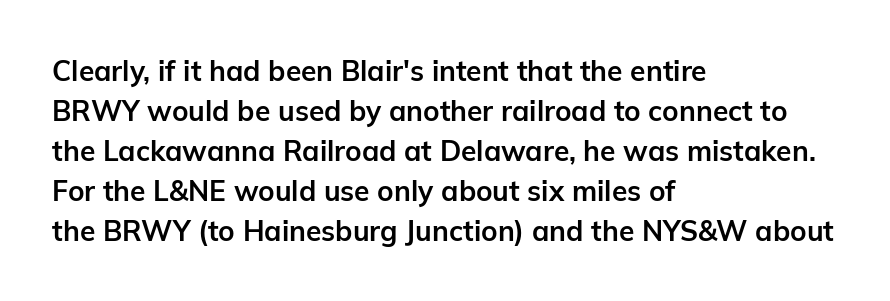
The space beneath each line is pristine and unruled. Layout note: lines flush left. How would I describe the line gaps? Plain and ordinary. The letters advance in unequal steps, a hallmark of proportional type. Is the type bold? Yes — the strokes are clearly thick and heavy.
